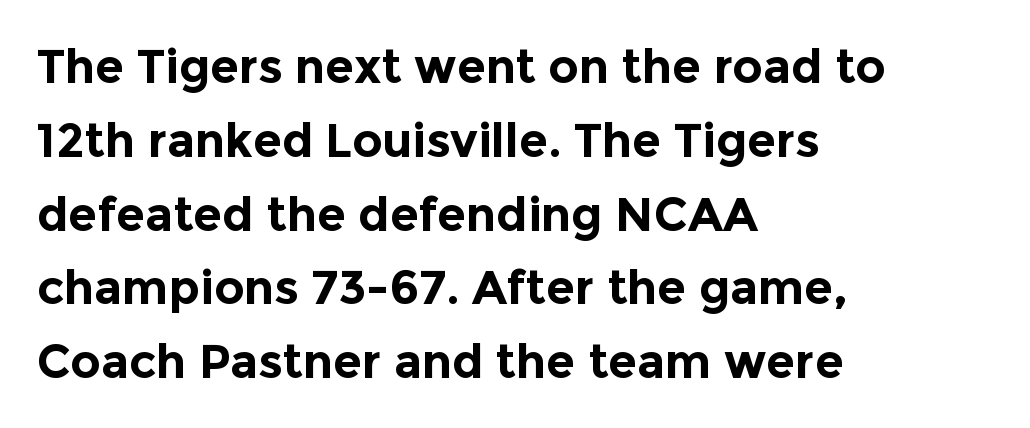
The image shows 47 px bold sans-serif type, upright; set left-aligned, normal line spacing (1.57x), normal letter spacing, not underlined; a medium x-height.
